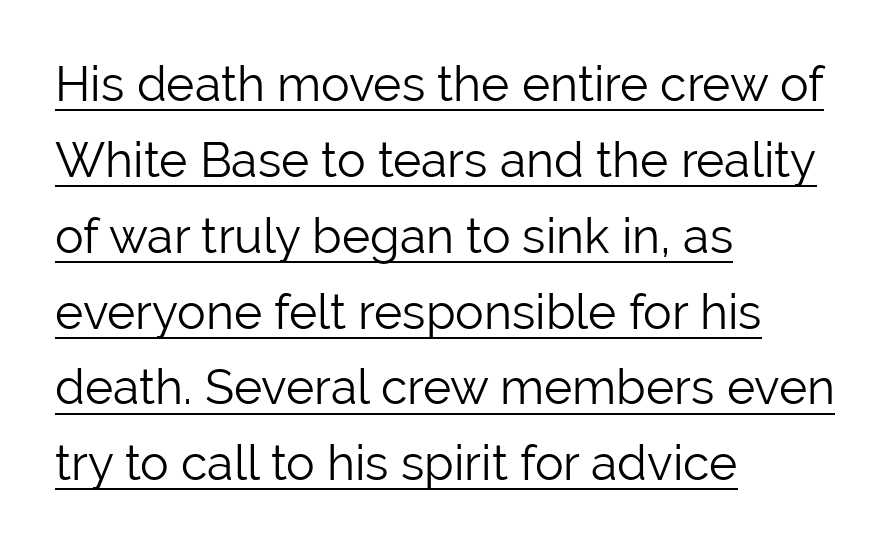
The image shows 48 px light sans-serif type, upright; set left-aligned, normal line spacing (1.58x), normal letter spacing, underlined; low stroke contrast and a medium x-height.
